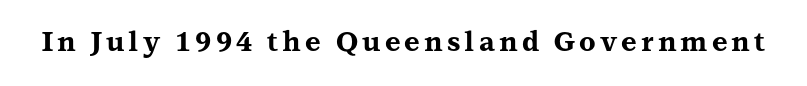
The lettering holds an erect, upright posture throughout. Check the space under the baseline: it is left empty. Does the weight exceed regular? Yes, all the way to bold.
